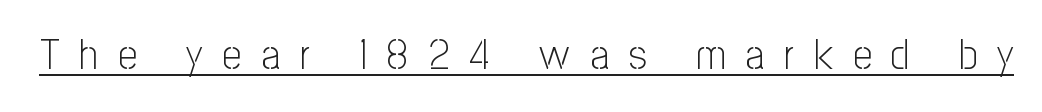
The image shows 42 px light, condensed sans-serif type, upright; set unusually wide letter spacing (+0.47 em), underlined; low stroke contrast and a medium x-height.
